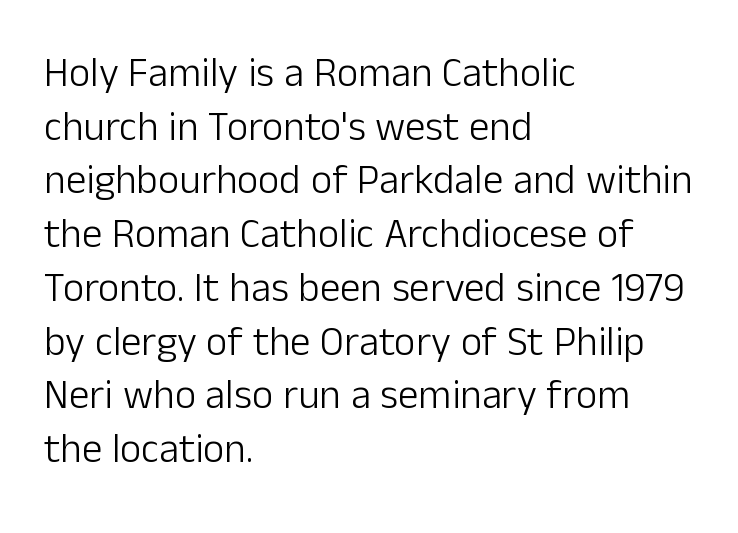
{"serif": "no", "italic": "no", "bold": "no", "weight": "light", "width": "normal", "stroke_contrast": "low", "x_height": "medium", "monospaced": "no", "underline": "no", "align": "left", "line_spacing": "normal", "line_spacing_ratio": 1.31, "letter_spacing": "normal", "letter_spacing_em": 0.0, "glyph_px": 41}
